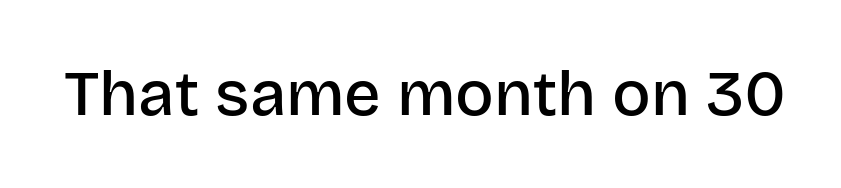
The image shows 64 px semibold sans-serif type, upright; set normal letter spacing, not underlined; low stroke contrast and a large x-height.
